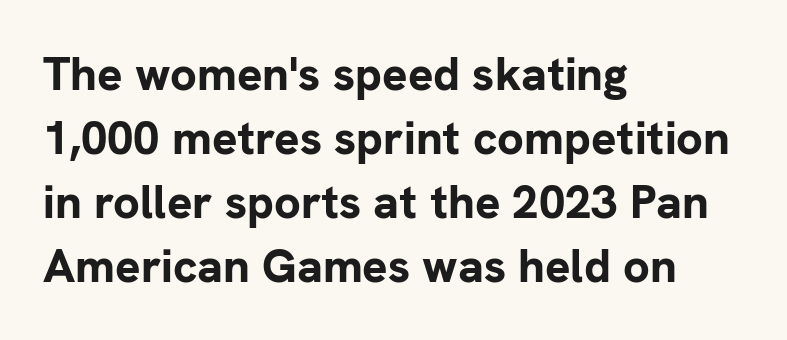
Q: Is the text bold? A: Yes.
Q: Is the text italic (slanted)? A: No, it is upright.
Q: Is the typeface a serif or a sans-serif typeface? A: Sans-serif.
Q: Is the text underlined? A: No.
Q: How is the paragraph aligned? A: Left-aligned.
Q: Is the spacing between letters normal or unusually wide? A: Normal.
Q: Is the spacing between lines tight, normal or loose? A: Normal.
Q: Width (condensed, normal, or wide)? A: Normal.
Q: Stroke contrast? A: Low.
Q: x-height? A: Medium.
Q: Monospaced? A: No.
